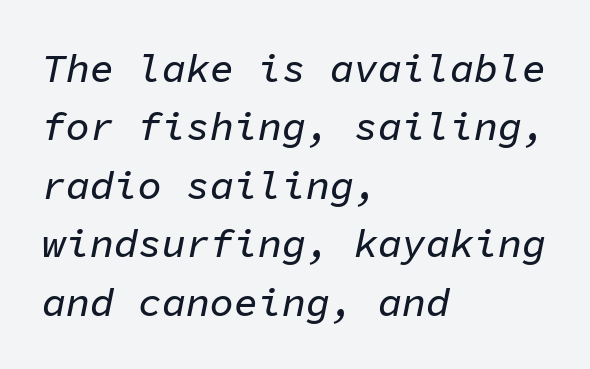
The setting favours the left margin, as ordinary paragraphs usually do. The words here are not underlined. The rendering uses a moderate line-height, typical for paragraphs. Notice how the stems are inclined rather than vertical — that's the hallmark of italics. These lines keep a tight, regular rhythm from letter to letter.
